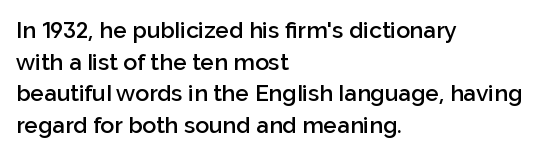
How would I describe the line gaps? Plain and ordinary. A fair bit of extra ink — the face is semibold, not bold. Check the space under the baseline: it is left empty. Style check: upright.
